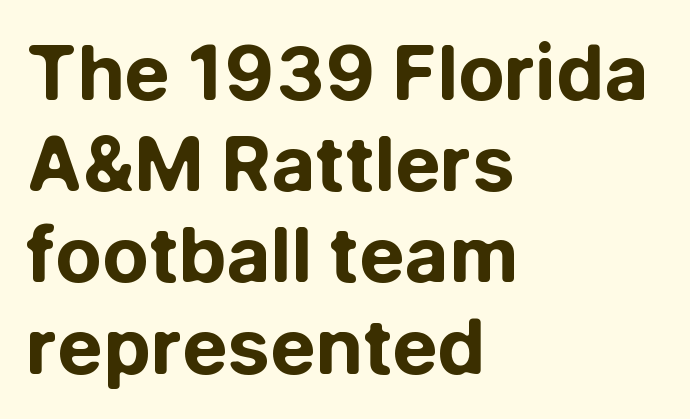
Q: Is the text bold? A: Yes.
Q: Is the text italic (slanted)? A: No, it is upright.
Q: Is the typeface a serif or a sans-serif typeface? A: Sans-serif.
Q: Is the text underlined? A: No.
Q: How is the paragraph aligned? A: Left-aligned.
Q: Is the spacing between letters normal or unusually wide? A: Normal.
Q: Width (condensed, normal, or wide)? A: Normal.
Q: Stroke contrast? A: Low.
Q: x-height? A: Medium.
Q: Monospaced? A: No.
